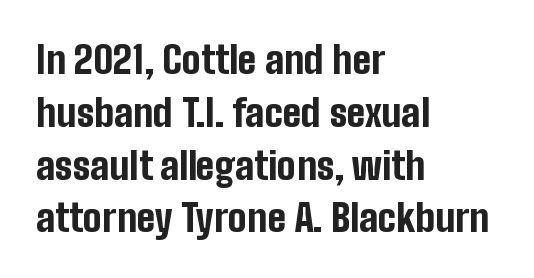
The image shows 38 px bold, condensed sans-serif type, upright; set left-aligned, normal line spacing (1.39x), normal letter spacing, not underlined; low stroke contrast and a medium x-height.
